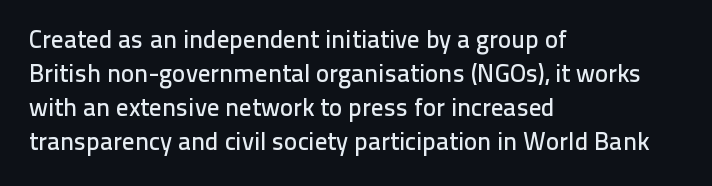
These lines were composed using upright roman letters. Line beginnings align vertically; line endings do not. Quick note: underline off. Nobody touched the tracking dial on this one. Leading matches the norm, producing a regular column.
